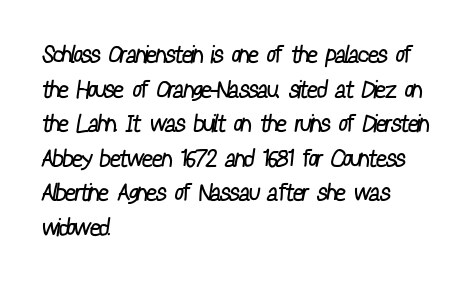
{"bold": "no", "underline": "no", "align": "left", "line_spacing": "normal", "line_spacing_ratio": 1.44, "letter_spacing": "normal", "letter_spacing_em": 0.0, "glyph_px": 24}
